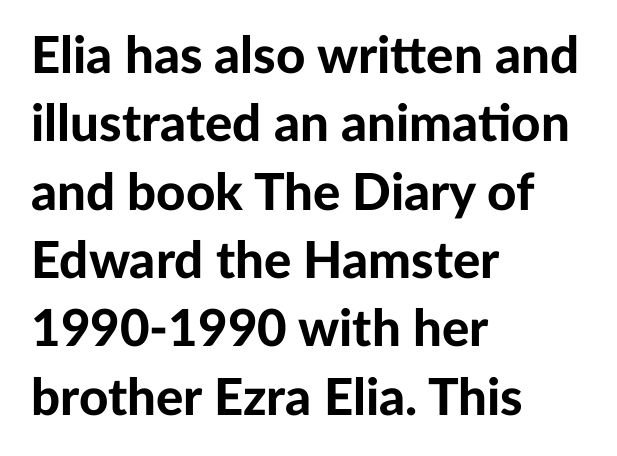
The image shows 51 px bold sans-serif type, upright; set left-aligned, normal line spacing (1.34x), normal letter spacing, not underlined; low stroke contrast and a medium x-height.
